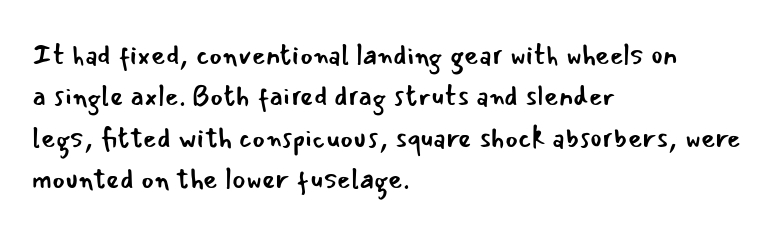
{"serif": "no", "italic": "no", "bold": "no", "weight": "regular", "width": "normal", "stroke_contrast": "low", "x_height": "small", "monospaced": "no", "underline": "no", "align": "left", "line_spacing": "normal", "line_spacing_ratio": 1.48, "letter_spacing": "normal", "letter_spacing_em": 0.0, "glyph_px": 28}
